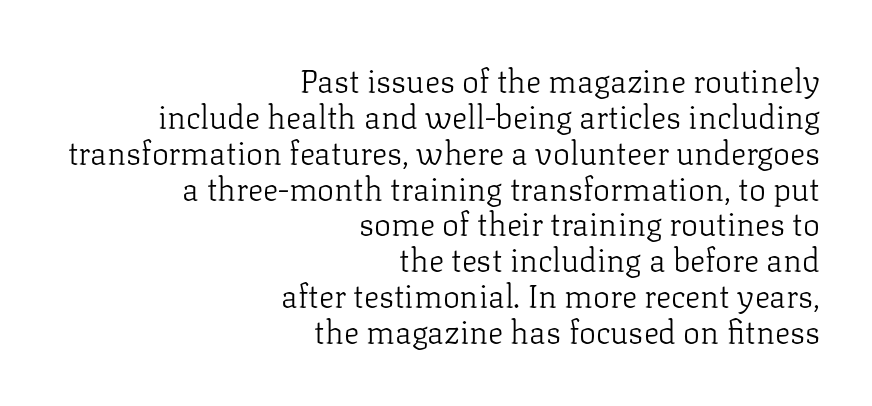
{"serif": "yes", "italic": "no", "bold": "no", "weight": "light", "width": "normal", "stroke_contrast": "low", "x_height": "medium", "monospaced": "no", "underline": "no", "align": "right", "line_spacing": "tight", "line_spacing_ratio": 1.12, "letter_spacing": "normal", "letter_spacing_em": 0.0, "glyph_px": 32}
